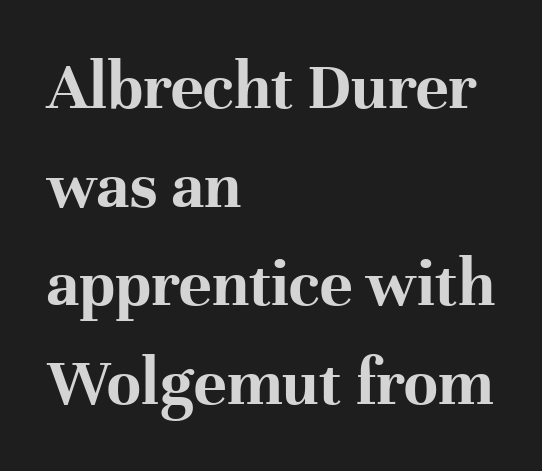
The image shows 69 px bold serif type, upright; set left-aligned, normal line spacing (1.43x), normal letter spacing, not underlined; high stroke contrast and a medium x-height.
